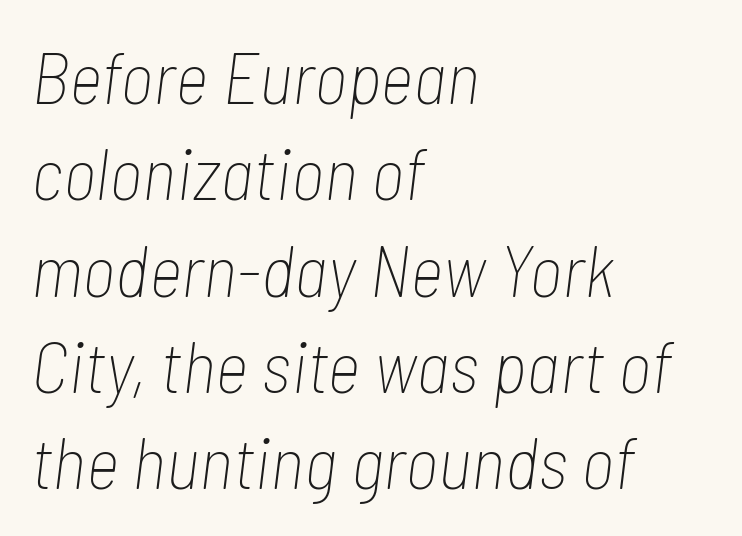
{"italic": "yes", "lean": "right", "slant_degrees": 7, "bold": "no", "weight": "thin", "width": "condensed", "stroke_contrast": "low", "x_height": "medium", "monospaced": "no", "underline": "no", "align": "left", "line_spacing": "normal", "line_spacing_ratio": 1.32, "letter_spacing": "normal", "letter_spacing_em": 0.0, "glyph_px": 73}
